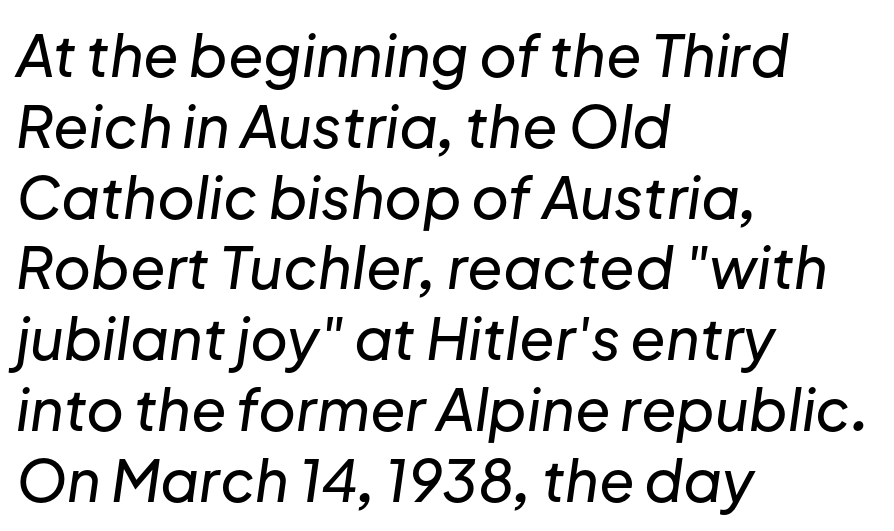
Q: Is the text italic (slanted)? A: Yes, it leans right by about 8 degrees.
Q: Is the text underlined? A: No.
Q: How is the paragraph aligned? A: Left-aligned.
Q: Is the spacing between letters normal or unusually wide? A: Normal.
Q: Width (condensed, normal, or wide)? A: Normal.
Q: Stroke contrast? A: Low.
Q: x-height? A: Medium.
Q: Monospaced? A: No.
